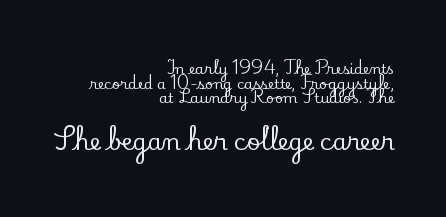
The image shows 23 px text type, upright; set right-aligned, tight line spacing (1.04x), normal letter spacing, not underlined; the second (bottom) block is 1.64x larger.
